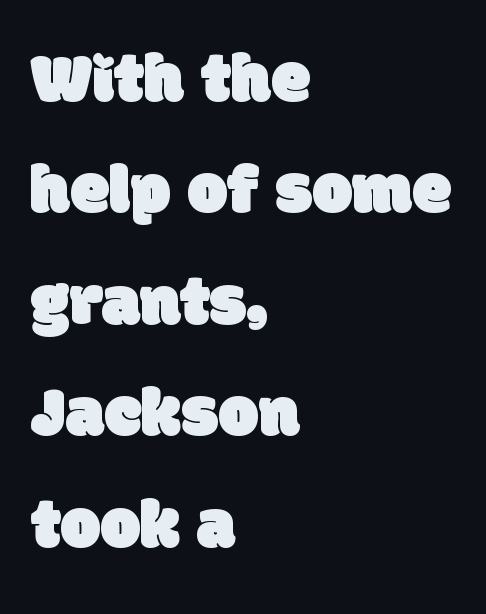
{"serif": "no", "width": "normal", "stroke_contrast": "low", "x_height": "large", "monospaced": "no", "underline": "no", "align": "left", "line_spacing": "normal", "line_spacing_ratio": 1.57, "letter_spacing": "normal", "letter_spacing_em": 0.0, "glyph_px": 71}
